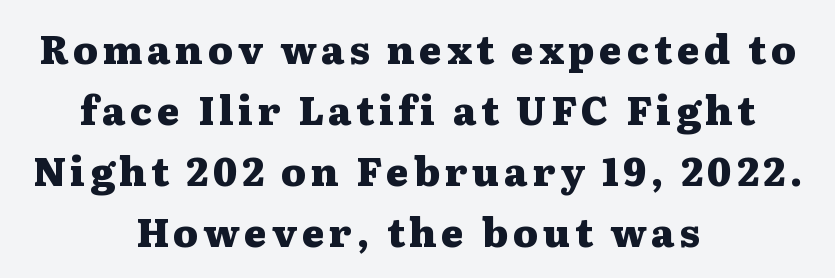
Q: Is the text bold? A: Yes.
Q: Is the text italic (slanted)? A: No, it is upright.
Q: Is the typeface a serif or a sans-serif typeface? A: Serif.
Q: Is the text underlined? A: No.
Q: How is the paragraph aligned? A: Centered.
Q: Is the spacing between lines tight, normal or loose? A: Normal.
Q: Width (condensed, normal, or wide)? A: Wide.
Q: Stroke contrast? A: Medium.
Q: x-height? A: Medium.
Q: Monospaced? A: No.
